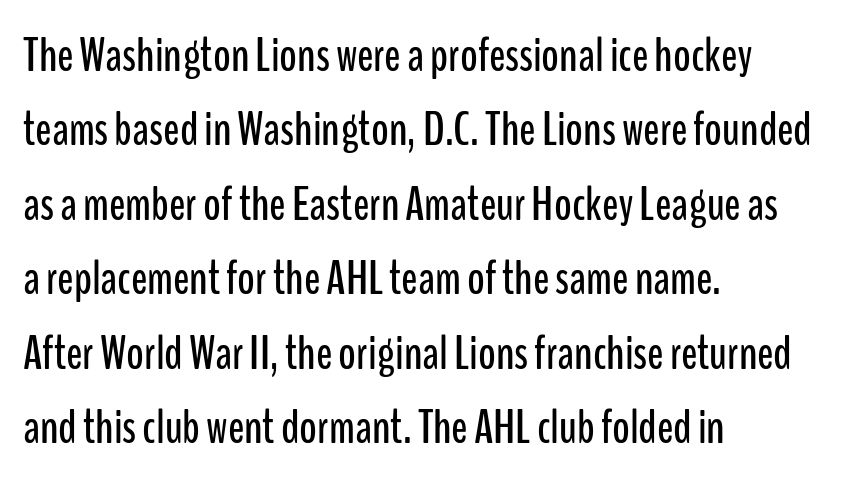
Do the characters align in a grid? No, the font is proportional. Classification — sans serif. The words here are not underlined. Successive baselines arrive at the customary interval. Does the lettering tilt? It doesn't — this is upright. Notice how the passage keeps a crisp vertical edge on the left only.
